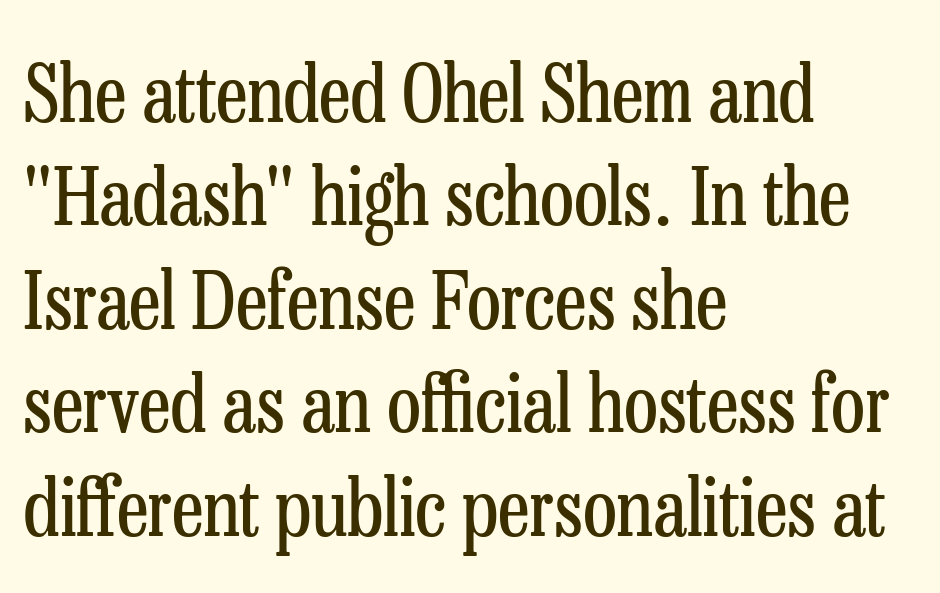
{"serif": "yes", "italic": "no", "bold": "no", "weight": "regular", "width": "condensed", "stroke_contrast": "low", "x_height": "medium", "monospaced": "no", "underline": "no", "align": "left", "line_spacing": "normal", "line_spacing_ratio": 1.31, "letter_spacing": "normal", "letter_spacing_em": 0.0, "glyph_px": 79}
